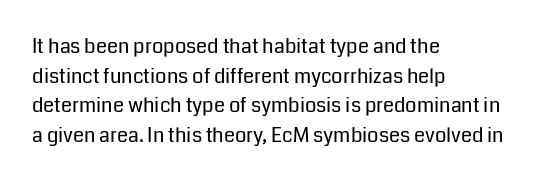
The image shows 20 px text type, upright; set left-aligned, normal line spacing (1.48x), normal letter spacing, not underlined.
